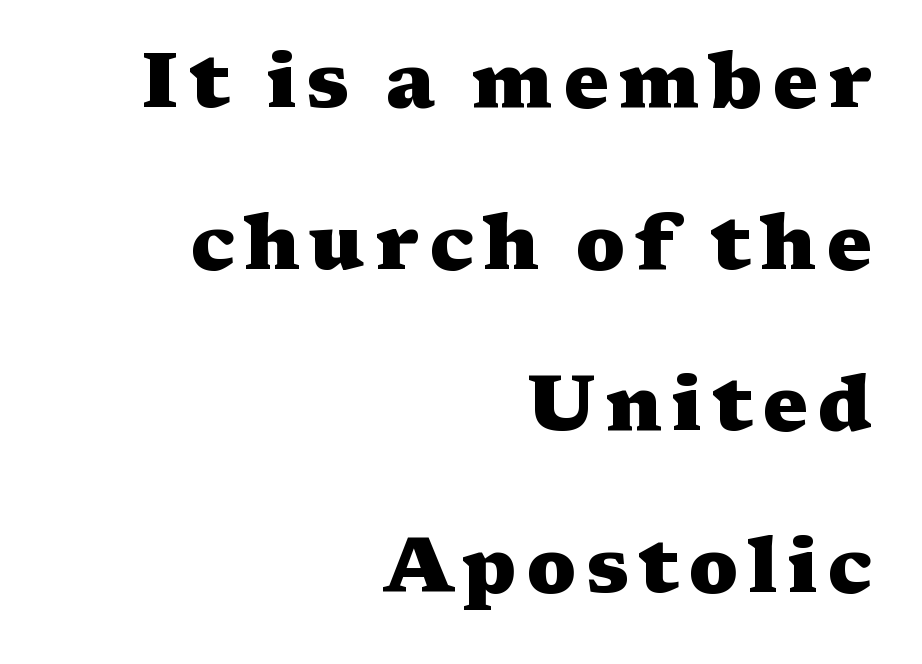
The image shows 77 px heavy, wide serif type, upright; set right-aligned, loose line spacing (2.1x), not underlined; medium stroke contrast and a medium x-height.
